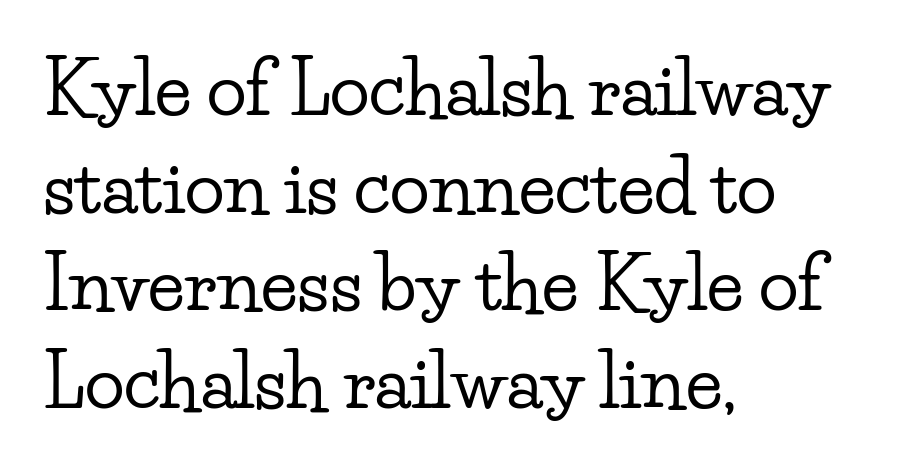
Q: Is the text italic (slanted)? A: No, it is upright.
Q: Is the typeface a serif or a sans-serif typeface? A: Serif.
Q: Is the text underlined? A: No.
Q: How is the paragraph aligned? A: Left-aligned.
Q: Is the spacing between letters normal or unusually wide? A: Normal.
Q: Is the spacing between lines tight, normal or loose? A: Normal.
Q: Width (condensed, normal, or wide)? A: Wide.
Q: Stroke contrast? A: Low.
Q: x-height? A: Small.
Q: Monospaced? A: No.
